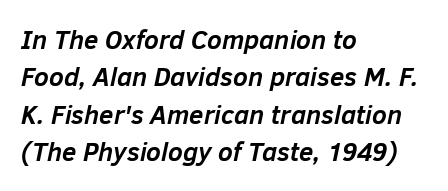
The image shows 26 px bold type, italic (leaning right); set left-aligned, normal line spacing (1.44x), normal letter spacing, not underlined.
